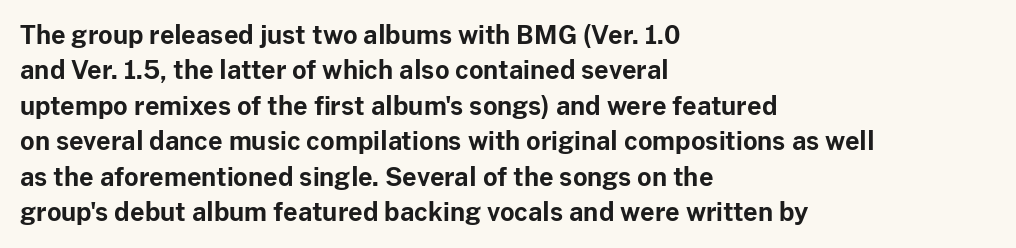
The strokes are fattened all the way to bold. Does the copy run flush right? No — it runs flush left. The face used here is rendered with its standard letterfit. Does the leading feel generous? No, just average. The typography opts for an upright posture over an oblique one.
